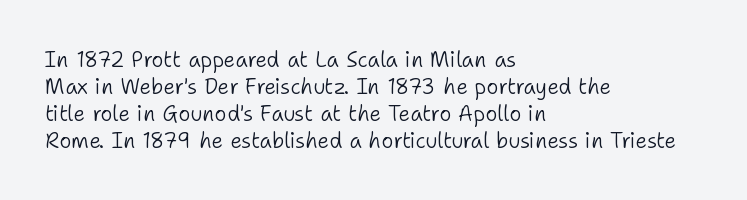
These lines keep a tight, regular rhythm from letter to letter. The rows are spaced the way most documents space them. Nothing heavy about these letters — not bold at all. A roman cut, with each character standing at attention. Check under the words: just untouched page. All the whitespace from short lines collects on the right.
